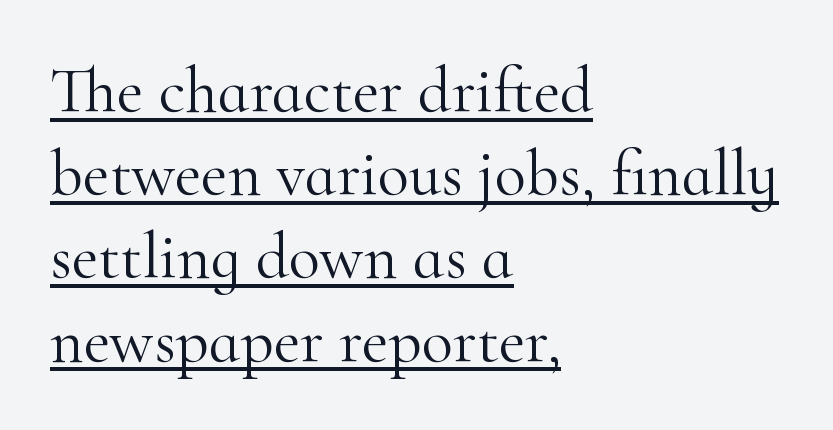
{"serif": "yes", "italic": "no", "bold": "no", "weight": "light", "width": "normal", "stroke_contrast": "high", "x_height": "small", "monospaced": "no", "underline": "yes", "align": "left", "line_spacing": "normal", "line_spacing_ratio": 1.28, "letter_spacing": "normal", "letter_spacing_em": 0.0, "glyph_px": 65}
